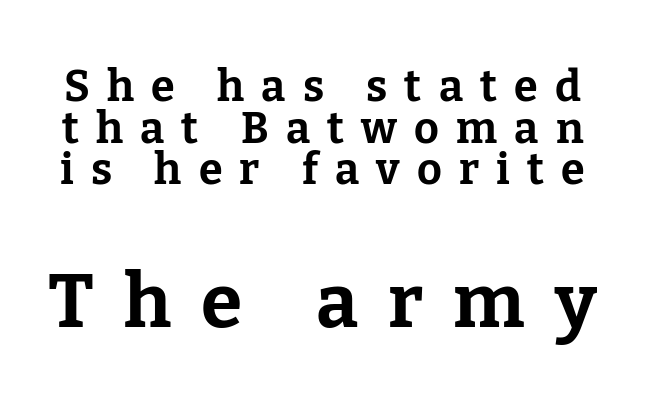
The image shows 75 px bold serif type, upright; set tight line spacing (0.97x), unusually wide letter spacing (+0.4 em), not underlined; the second (bottom) block is 1.74x larger; low stroke contrast and a medium x-height.
